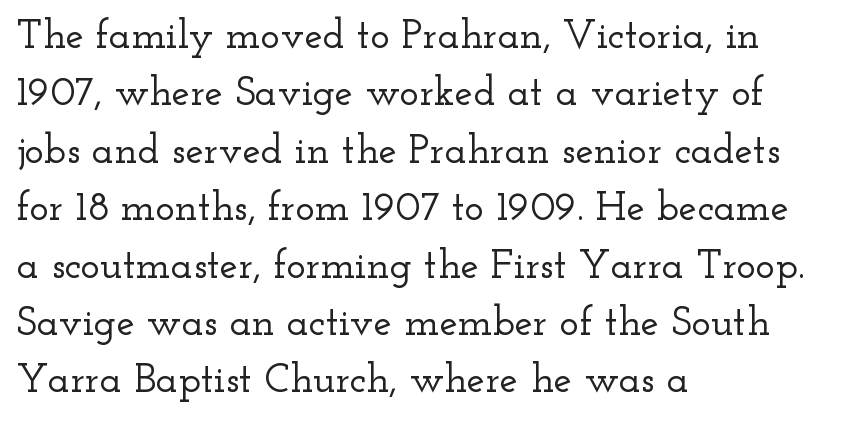
The passage shown is typed in a proportional face where columns would drift. Nobody touched the tracking dial on this one. These lines were composed using upright roman letters. These lines are composed in type with serifs. Every row of glyphs begins at an identical x-position on the left.
